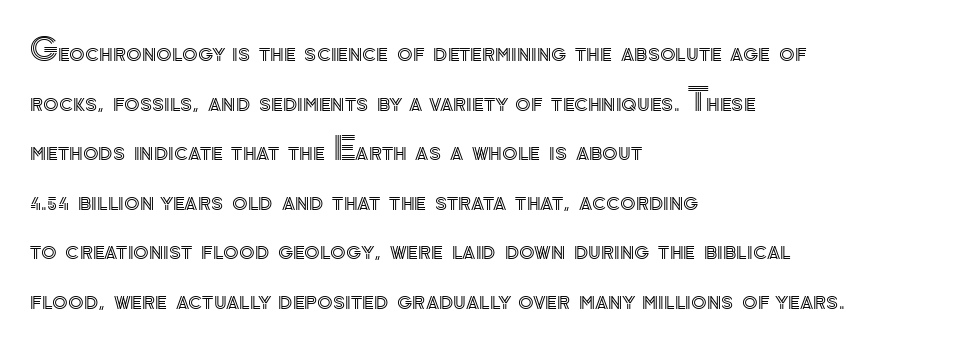
Q: Is the text italic (slanted)? A: No, it is upright.
Q: Is the text underlined? A: No.
Q: How is the paragraph aligned? A: Left-aligned.
Q: Is the spacing between letters normal or unusually wide? A: Normal.
Q: Is the spacing between lines tight, normal or loose? A: Normal.
Q: Width (condensed, normal, or wide)? A: Normal.
Q: x-height? A: Small.
Q: Monospaced? A: No.
